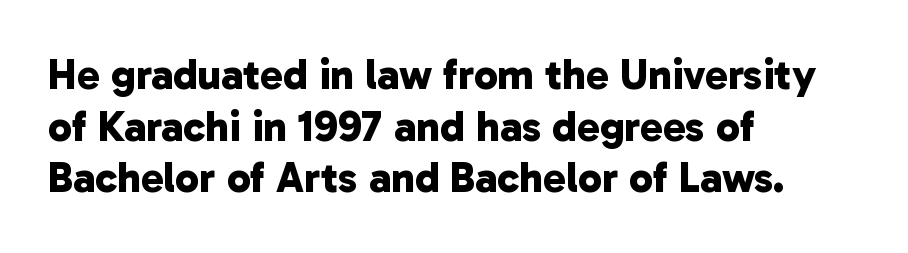
{"serif": "no", "bold": "yes", "weight": "bold", "width": "normal", "stroke_contrast": "low", "x_height": "medium", "monospaced": "no", "underline": "no", "align": "left", "line_spacing_ratio": 1.2, "letter_spacing": "normal", "letter_spacing_em": 0.0, "glyph_px": 43}
